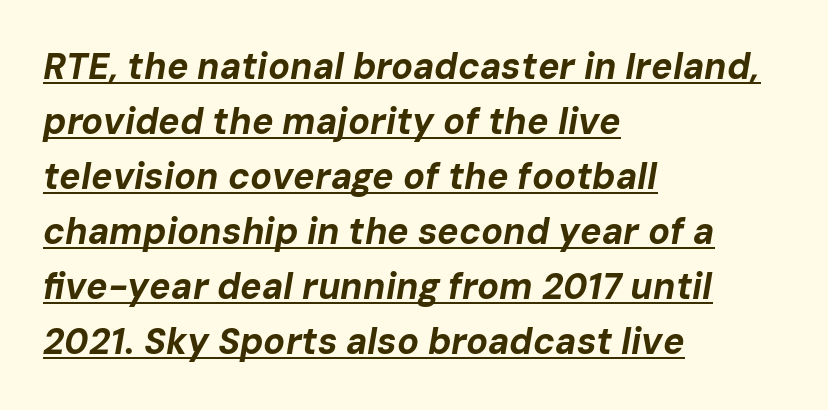
Q: Is the text bold? A: Yes.
Q: Is the text italic (slanted)? A: Yes, it leans right by about 10 degrees.
Q: Is the text underlined? A: Yes.
Q: How is the paragraph aligned? A: Left-aligned.
Q: Is the spacing between letters normal or unusually wide? A: Normal.
Q: Is the spacing between lines tight, normal or loose? A: Normal.
Q: Width (condensed, normal, or wide)? A: Normal.
Q: Stroke contrast? A: Low.
Q: x-height? A: Medium.
Q: Monospaced? A: No.
